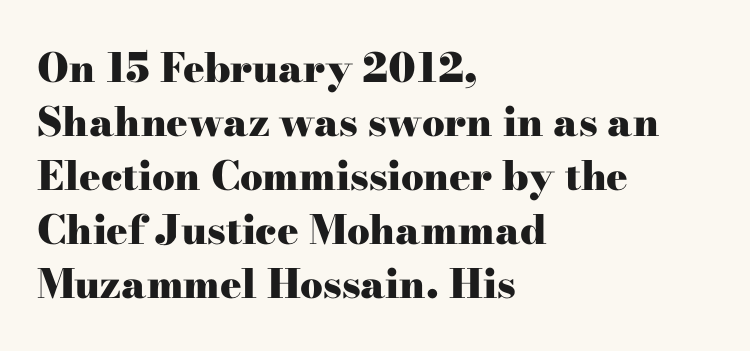
{"serif": "yes", "italic": "no", "bold": "yes", "weight": "heavy", "width": "wide", "stroke_contrast": "high", "x_height": "small", "monospaced": "no", "underline": "no", "align": "left", "line_spacing": "normal", "line_spacing_ratio": 1.35, "letter_spacing": "normal", "letter_spacing_em": 0.0, "glyph_px": 40}
